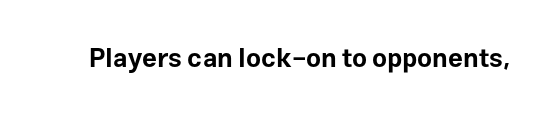
Q: Is the text bold? A: Yes.
Q: Is the text italic (slanted)? A: No, it is upright.
Q: Is the text underlined? A: No.
Q: Is the spacing between letters normal or unusually wide? A: Normal.
